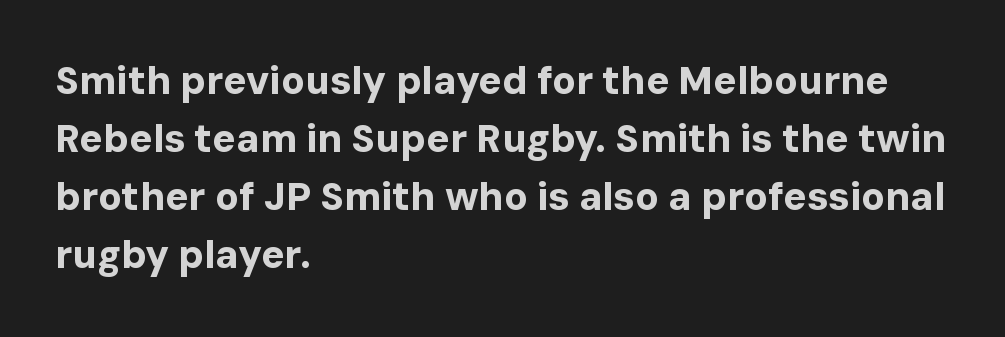
Q: Is the text bold? A: Yes.
Q: Is the text italic (slanted)? A: No, it is upright.
Q: Is the typeface a serif or a sans-serif typeface? A: Sans-serif.
Q: Is the text underlined? A: No.
Q: How is the paragraph aligned? A: Left-aligned.
Q: Is the spacing between letters normal or unusually wide? A: Normal.
Q: Is the spacing between lines tight, normal or loose? A: Normal.
Q: Width (condensed, normal, or wide)? A: Normal.
Q: Stroke contrast? A: Low.
Q: x-height? A: Medium.
Q: Monospaced? A: No.
